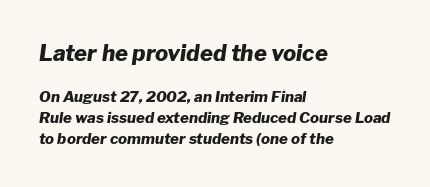
{"italic": "yes", "lean": "right", "slant_degrees": 8, "bold": "yes", "underline": "no", "align": "left", "line_spacing": "normal", "line_spacing_ratio": 1.39, "letter_spacing": "normal", "letter_spacing_em": 0.0, "larger_block": "first", "size_ratio": 1.47, "glyph_px": 22}
